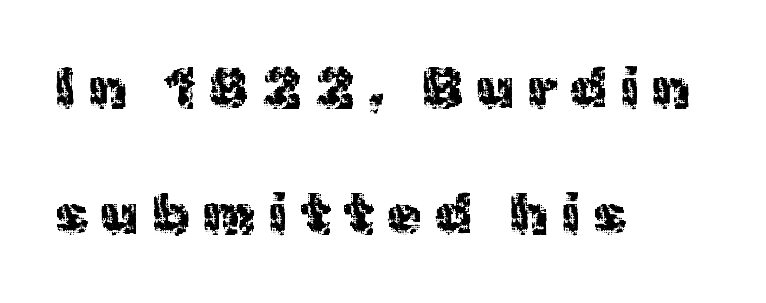
Q: Is the text italic (slanted)? A: No, it is upright.
Q: Is the typeface a serif or a sans-serif typeface? A: Sans-serif.
Q: Is the text underlined? A: No.
Q: How is the paragraph aligned? A: Left-aligned.
Q: Is the spacing between letters normal or unusually wide? A: Unusually wide.
Q: Is the spacing between lines tight, normal or loose? A: Loose.
Q: Width (condensed, normal, or wide)? A: Normal.
Q: x-height? A: Medium.
Q: Monospaced? A: No.
